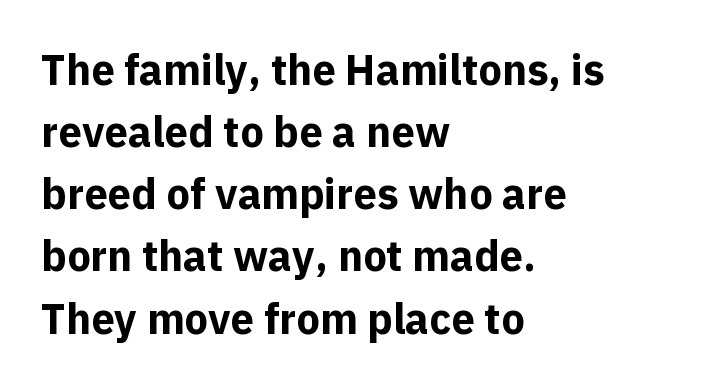
Q: Is the text bold? A: Yes.
Q: Is the text italic (slanted)? A: No, it is upright.
Q: Is the typeface a serif or a sans-serif typeface? A: Sans-serif.
Q: Is the text underlined? A: No.
Q: How is the paragraph aligned? A: Left-aligned.
Q: Is the spacing between letters normal or unusually wide? A: Normal.
Q: Is the spacing between lines tight, normal or loose? A: Normal.
Q: Width (condensed, normal, or wide)? A: Normal.
Q: x-height? A: Medium.
Q: Monospaced? A: No.
